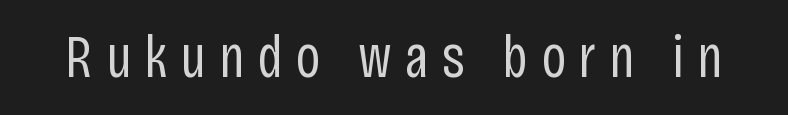
Q: Is the text bold? A: No.
Q: Is the text italic (slanted)? A: No, it is upright.
Q: Is the typeface a serif or a sans-serif typeface? A: Sans-serif.
Q: Is the text underlined? A: No.
Q: Is the spacing between letters normal or unusually wide? A: Unusually wide.
Q: Width (condensed, normal, or wide)? A: Condensed.
Q: Stroke contrast? A: Low.
Q: x-height? A: Large.
Q: Monospaced? A: No.
